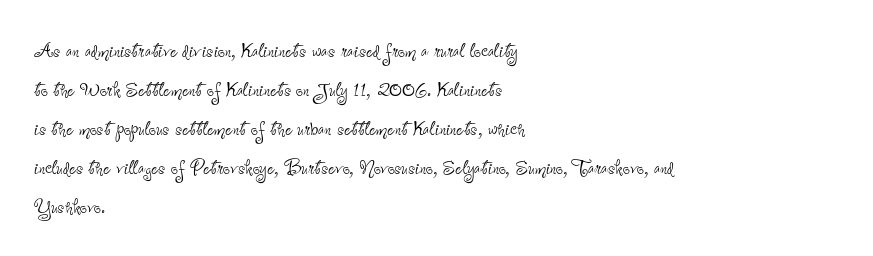
{"bold": "no", "underline": "no", "align": "left", "line_spacing": "normal", "line_spacing_ratio": 1.56, "letter_spacing": "normal", "letter_spacing_em": 0.0, "glyph_px": 25}
